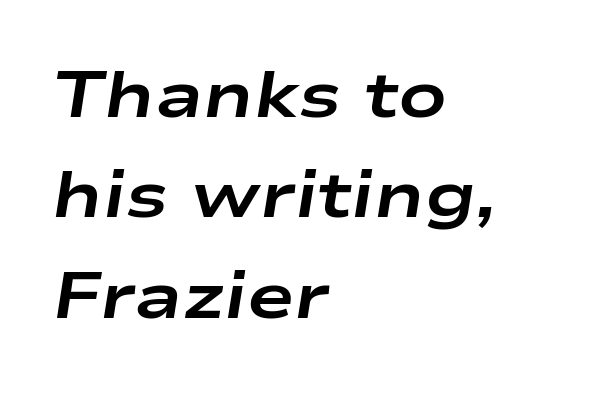
This sample keeps an unexceptional amount of space between lines. Set as a true bold cut, around the 700 mark. Bare-footed words on every line. Every row of glyphs begins at an identical x-position on the left. The specimen reads as italic at a glance. Tracking here is standard; glyphs follow each other at the usual distance.
